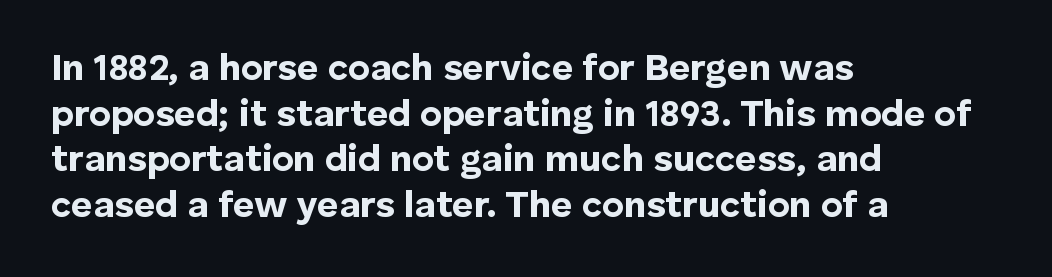
The image shows 37 px bold sans-serif type, upright; set left-aligned, line spacing 1.23x, normal letter spacing, not underlined; low stroke contrast and a medium x-height.
